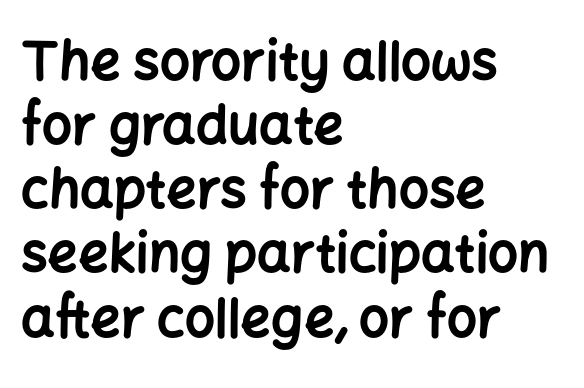
The image shows 53 px bold sans-serif type, upright; set left-aligned, line spacing 1.21x, normal letter spacing, not underlined; low stroke contrast and a medium x-height.
